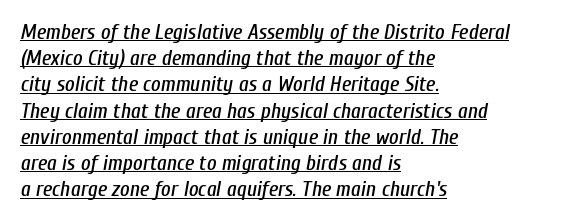
{"italic": "yes", "lean": "right", "slant_degrees": 10, "underline": "yes", "align": "left", "line_spacing": "normal", "line_spacing_ratio": 1.25, "letter_spacing": "normal", "letter_spacing_em": 0.0, "glyph_px": 21}
